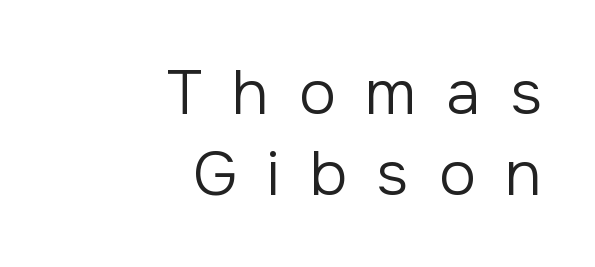
The image shows 62 px regular-weight sans-serif type, upright; set right-aligned, normal line spacing (1.3x), unusually wide letter spacing (+0.48 em), not underlined; low stroke contrast and a medium x-height.
